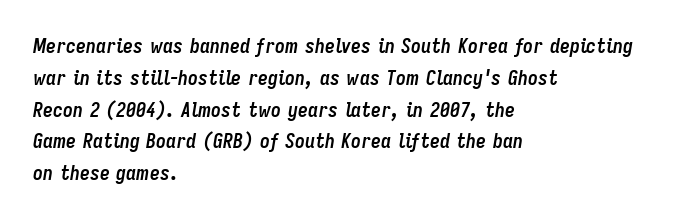
Q: Is the text bold? A: Yes.
Q: Is the text italic (slanted)? A: Yes, it leans right by about 9 degrees.
Q: Is the text underlined? A: No.
Q: How is the paragraph aligned? A: Left-aligned.
Q: Is the spacing between letters normal or unusually wide? A: Normal.
Q: Is the spacing between lines tight, normal or loose? A: Normal.
